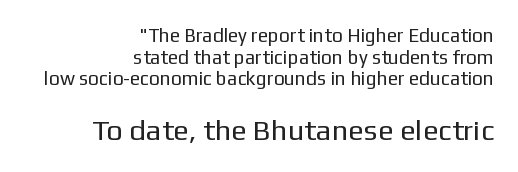
{"serif": "no", "italic": "no", "bold": "no", "weight": "regular", "width": "normal", "stroke_contrast": "low", "x_height": "medium", "monospaced": "no", "underline": "no", "align": "right", "line_spacing": "tight", "line_spacing_ratio": 1.14, "letter_spacing": "normal", "letter_spacing_em": 0.0, "larger_block": "second", "size_ratio": 1.53, "glyph_px": 29}
